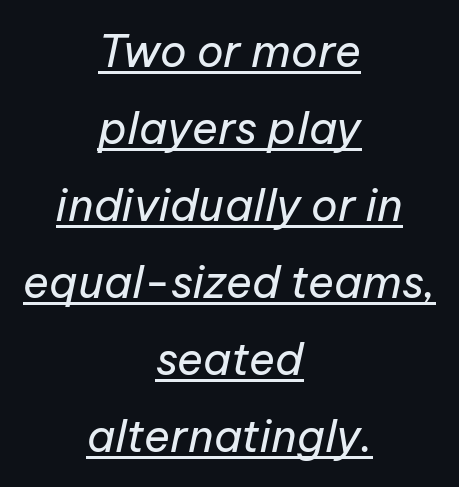
Q: Is the text bold? A: No.
Q: Is the text italic (slanted)? A: Yes, it leans right by about 12 degrees.
Q: Is the text underlined? A: Yes.
Q: How is the paragraph aligned? A: Centered.
Q: Is the spacing between letters normal or unusually wide? A: Normal.
Q: Width (condensed, normal, or wide)? A: Normal.
Q: Stroke contrast? A: Low.
Q: x-height? A: Medium.
Q: Monospaced? A: No.
